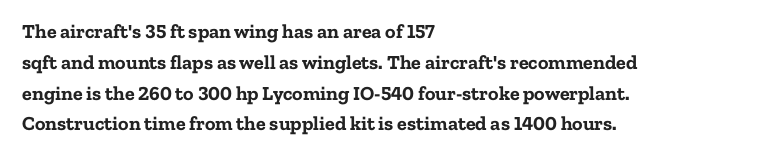
Q: Is the text bold? A: Yes.
Q: Is the text italic (slanted)? A: No, it is upright.
Q: Is the text underlined? A: No.
Q: How is the paragraph aligned? A: Left-aligned.
Q: Is the spacing between letters normal or unusually wide? A: Normal.
Q: Is the spacing between lines tight, normal or loose? A: Normal.
